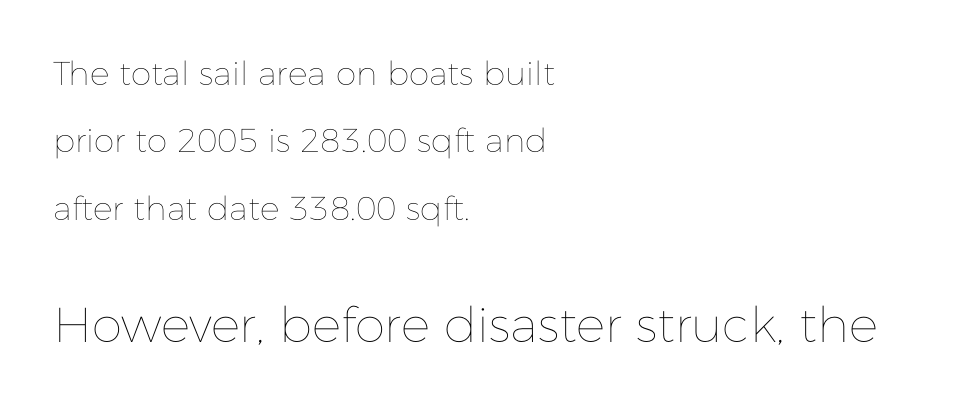
{"italic": "no", "bold": "no", "weight": "thin", "width": "normal", "stroke_contrast": "low", "x_height": "medium", "monospaced": "no", "underline": "no", "align": "left", "line_spacing": "loose", "line_spacing_ratio": 2.04, "letter_spacing": "normal", "letter_spacing_em": 0.0, "larger_block": "second", "size_ratio": 1.48, "glyph_px": 49}
